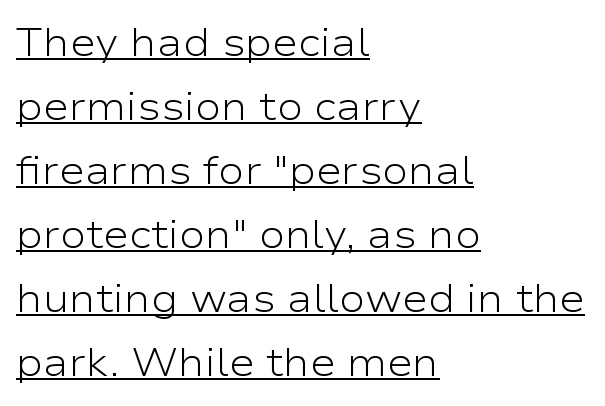
Does a line run under the words? Yes, clearly. The block of text has a typical density, with ordinary space between rows. Between one letter and the next there's only the usual sliver of space. Stroke mass is kept to a normal reading level or below. To sum up the face: it is a sans, with no serifs.
